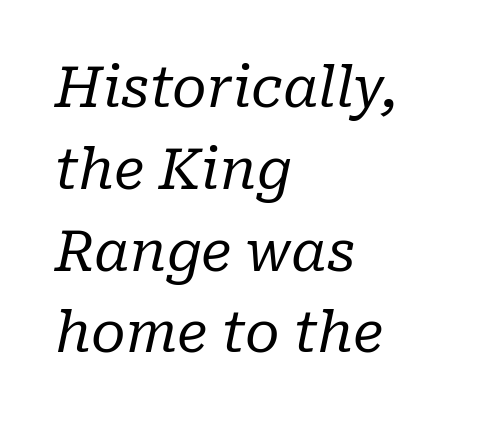
The strokes carry an ordinary text weight at most. Here the glyphs are tracked normally, forming tight word shapes. Observe the serifs anchoring each vertical stroke in this sample. Plain, unruled lines of type.
